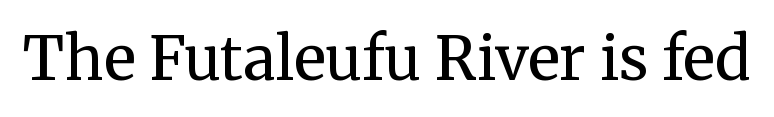
{"serif": "yes", "italic": "no", "bold": "no", "weight": "regular", "width": "normal", "stroke_contrast": "medium", "x_height": "medium", "monospaced": "no", "underline": "no", "letter_spacing": "normal", "letter_spacing_em": 0.0, "glyph_px": 60}
